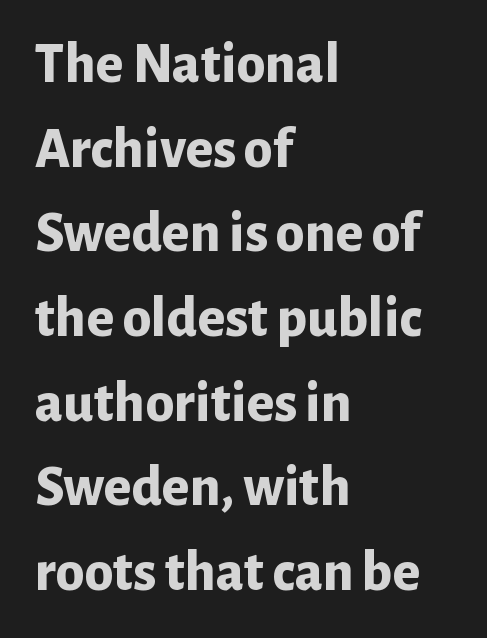
{"serif": "no", "italic": "no", "bold": "yes", "weight": "bold", "width": "normal", "stroke_contrast": "low", "x_height": "medium", "monospaced": "no", "underline": "no", "align": "left", "line_spacing": "normal", "line_spacing_ratio": 1.46, "letter_spacing": "normal", "letter_spacing_em": 0.0, "glyph_px": 58}
